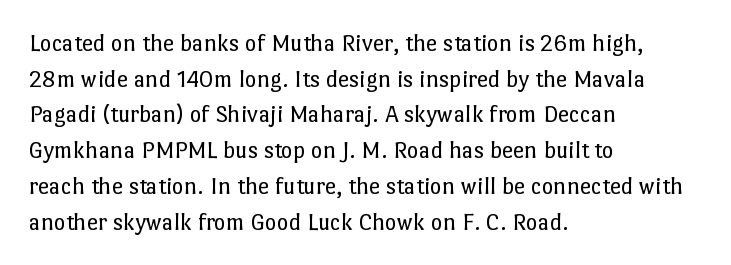
{"italic": "no", "bold": "no", "underline": "no", "align": "left", "line_spacing": "normal", "line_spacing_ratio": 1.43, "letter_spacing": "normal", "letter_spacing_em": 0.0, "glyph_px": 25}
